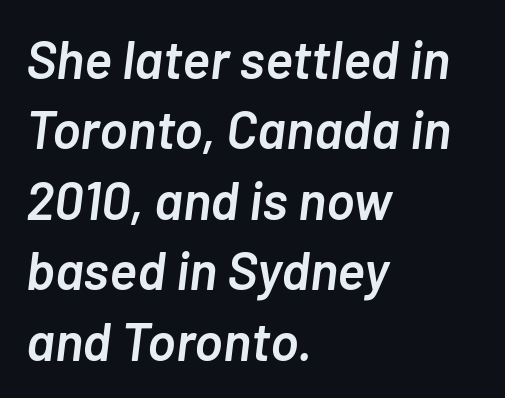
{"italic": "yes", "lean": "right", "slant_degrees": 7, "bold": "semi", "weight": "semibold", "width": "normal", "stroke_contrast": "low", "x_height": "medium", "monospaced": "no", "underline": "no", "align": "left", "line_spacing": "normal", "line_spacing_ratio": 1.33, "letter_spacing": "normal", "letter_spacing_em": 0.0, "glyph_px": 53}
